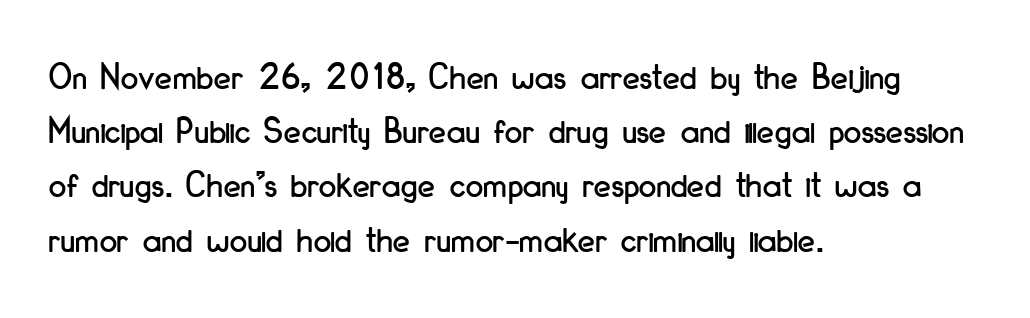
Unlike italic type, these characters show no tilt at all. The lines are quadded left. The type is set solid horizontally, with unmodified tracking. The glyphs are unaccompanied by any horizontal stroke below them.
